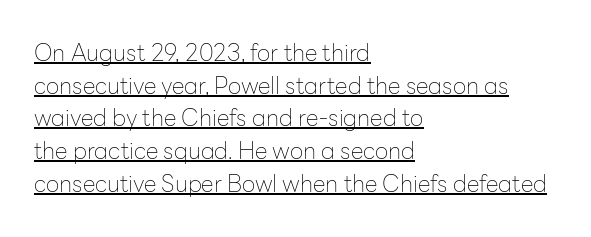
The image shows 23 px text type, upright; set left-aligned, normal line spacing (1.42x), normal letter spacing, underlined.
